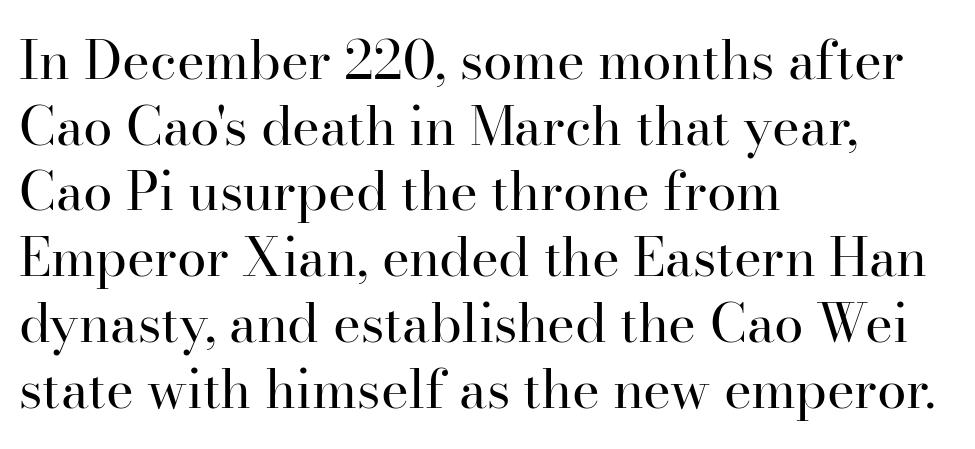
Q: Is the text bold? A: No.
Q: Is the text italic (slanted)? A: No, it is upright.
Q: Is the typeface a serif or a sans-serif typeface? A: Serif.
Q: Is the text underlined? A: No.
Q: How is the paragraph aligned? A: Left-aligned.
Q: Is the spacing between letters normal or unusually wide? A: Normal.
Q: Width (condensed, normal, or wide)? A: Normal.
Q: Stroke contrast? A: High.
Q: x-height? A: Small.
Q: Monospaced? A: No.
